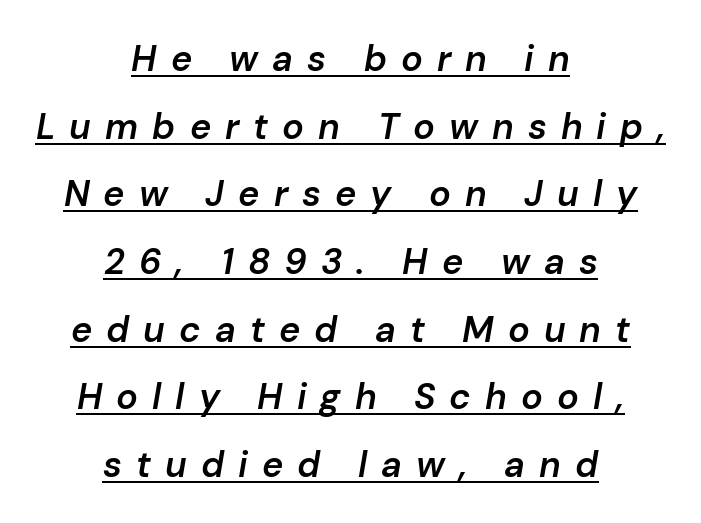
The image shows 36 px semibold type, italic (leaning right); set centered, line spacing 1.88x, unusually wide letter spacing (+0.39 em), underlined; low stroke contrast and a medium x-height.
